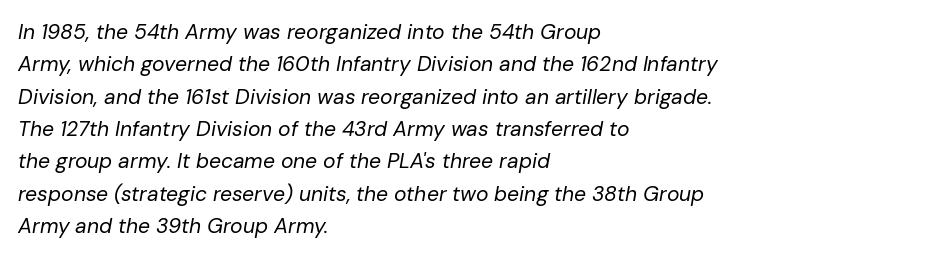
The image shows 21 px text type, italic (leaning right); set left-aligned, normal line spacing (1.54x), normal letter spacing, not underlined.
